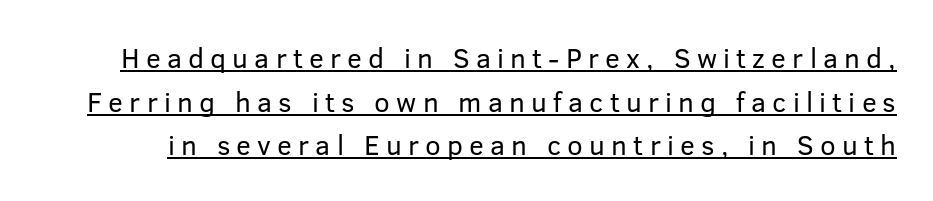
The image shows 28 px regular-weight sans-serif type, upright; set normal line spacing (1.56x), unusually wide letter spacing (+0.22 em), underlined; low stroke contrast and a medium x-height.
